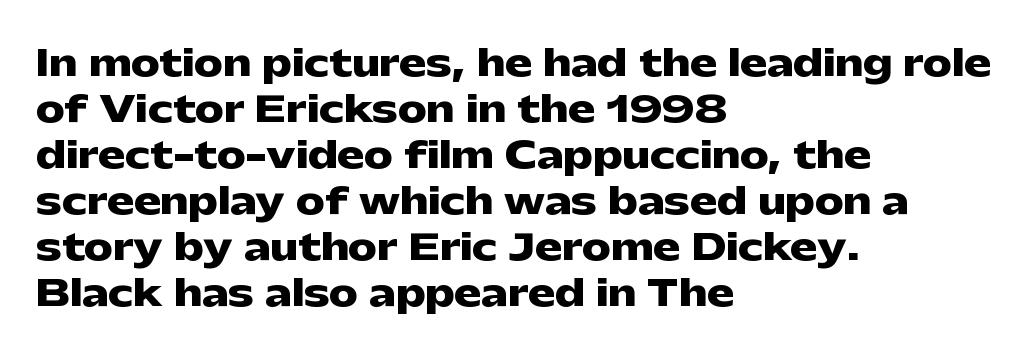
The image shows 36 px heavy, wide sans-serif type, upright; set left-aligned, normal line spacing (1.28x), normal letter spacing, not underlined; low stroke contrast and a medium x-height.
